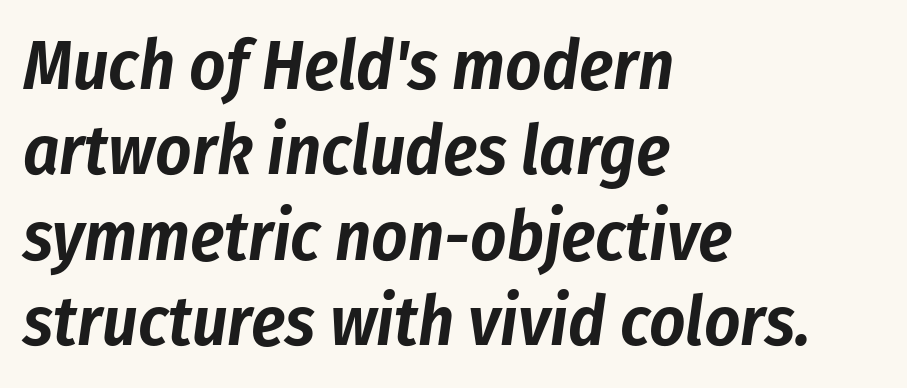
The image shows 70 px condensed type, italic (leaning right); set left-aligned, line spacing 1.22x, normal letter spacing, not underlined; low stroke contrast and a medium x-height.
